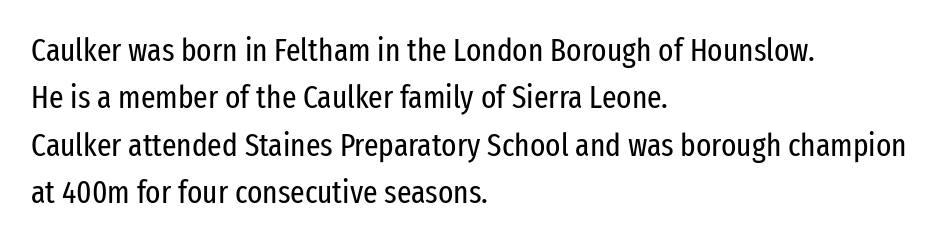
{"serif": "no", "italic": "no", "bold": "no", "weight": "regular", "width": "condensed", "stroke_contrast": "low", "x_height": "medium", "monospaced": "no", "underline": "no", "align": "left", "line_spacing": "normal", "line_spacing_ratio": 1.48, "letter_spacing": "normal", "letter_spacing_em": 0.0, "glyph_px": 32}
